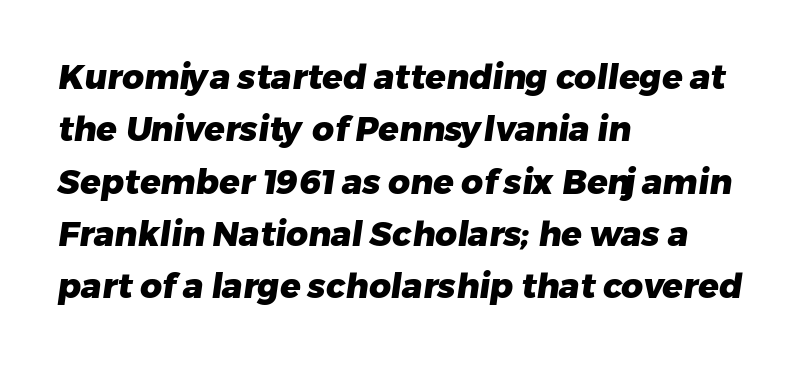
{"serif": "no", "bold": "yes", "weight": "heavy", "width": "normal", "stroke_contrast": "low", "x_height": "medium", "monospaced": "no", "underline": "no", "align": "left", "line_spacing": "normal", "line_spacing_ratio": 1.54, "letter_spacing": "normal", "letter_spacing_em": 0.0, "glyph_px": 34}
